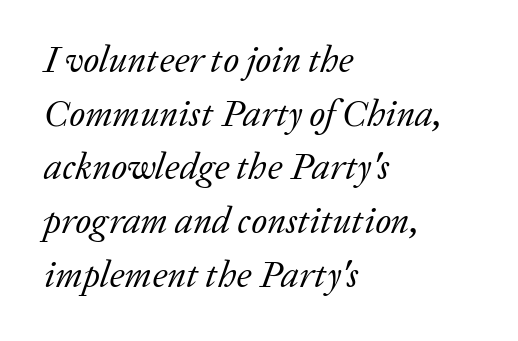
The image shows 37 px regular-weight serif type, italic (leaning right); set left-aligned, normal line spacing (1.45x), normal letter spacing, not underlined; low stroke contrast and a medium x-height.
